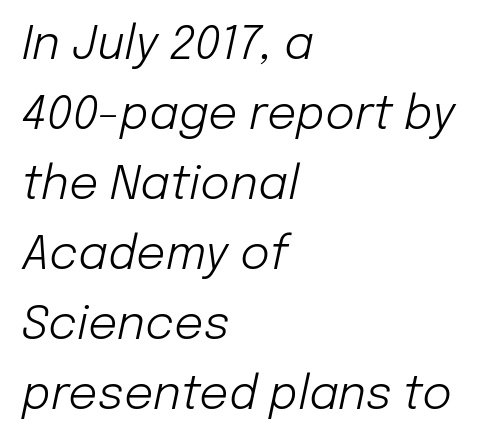
The image shows 46 px light type, italic (leaning right); set left-aligned, normal line spacing (1.52x), normal letter spacing, not underlined; low stroke contrast and a medium x-height.
